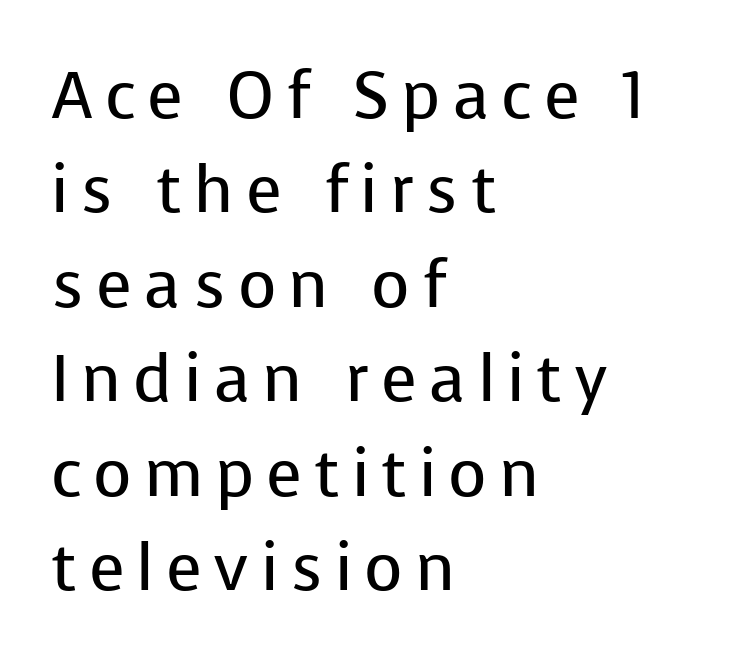
Q: Is the text bold? A: No.
Q: Is the text italic (slanted)? A: No, it is upright.
Q: Is the typeface a serif or a sans-serif typeface? A: Sans-serif.
Q: Is the text underlined? A: No.
Q: How is the paragraph aligned? A: Left-aligned.
Q: Is the spacing between lines tight, normal or loose? A: Normal.
Q: Width (condensed, normal, or wide)? A: Normal.
Q: Stroke contrast? A: Low.
Q: x-height? A: Medium.
Q: Monospaced? A: No.
